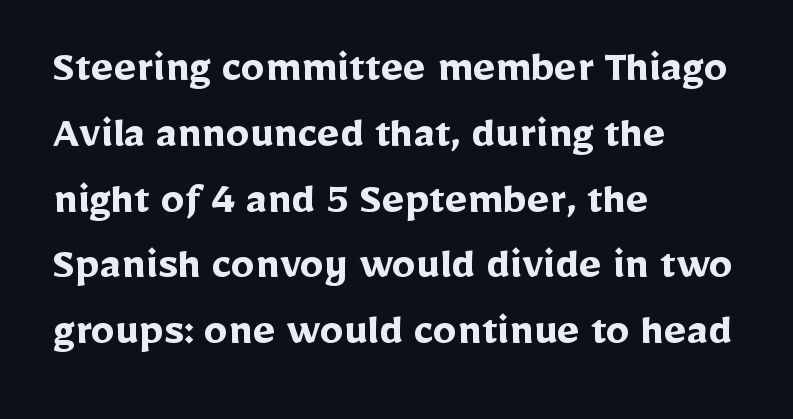
Q: Is the text bold? A: Yes.
Q: Is the text italic (slanted)? A: No, it is upright.
Q: Is the typeface a serif or a sans-serif typeface? A: Sans-serif.
Q: Is the text underlined? A: No.
Q: How is the paragraph aligned? A: Left-aligned.
Q: Is the spacing between letters normal or unusually wide? A: Normal.
Q: Is the spacing between lines tight, normal or loose? A: Normal.
Q: Width (condensed, normal, or wide)? A: Normal.
Q: Stroke contrast? A: Low.
Q: x-height? A: Medium.
Q: Monospaced? A: No.
